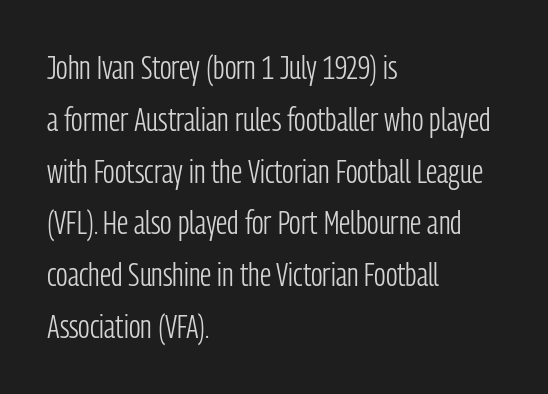
A typesetter would label this face a sans. Only glyphs here, with clear space below each row. Here the glyphs are tracked normally, forming tight word shapes. Notice how the passage keeps a crisp vertical edge on the left only. Rendered with straight, roman letterforms. Compared with typical paragraphs, the rows here are spaced about the same.
